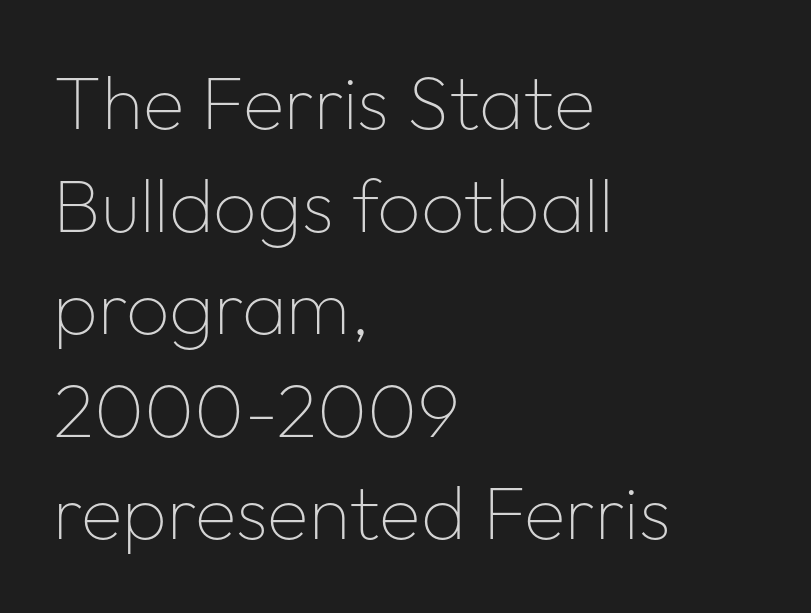
The weight tops out at a normal text grade. Characters remain perfectly vertical along every line. Note: no serifs on the glyphs. The lines in this sample share a left origin and differ only in where they stop. These lines are rendered in a variable-pitch font. Honestly, the row spacing looks completely unremarkable.
